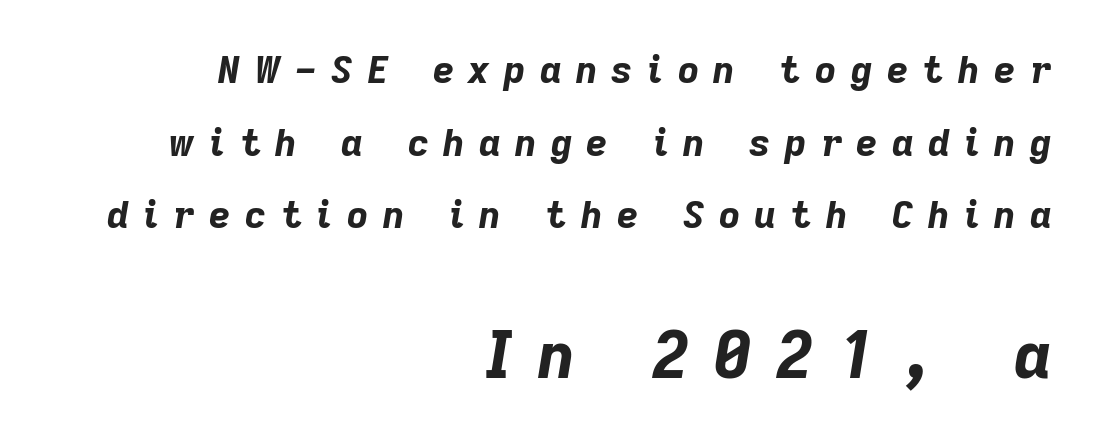
{"italic": "yes", "lean": "right", "slant_degrees": 9, "bold": "yes", "weight": "bold", "width": "normal", "stroke_contrast": "low", "x_height": "medium", "monospaced": "no", "underline": "no", "align": "right", "line_spacing": "loose", "line_spacing_ratio": 1.96, "letter_spacing": "wide", "letter_spacing_em": 0.39, "larger_block": "second", "size_ratio": 1.73, "glyph_px": 64}
